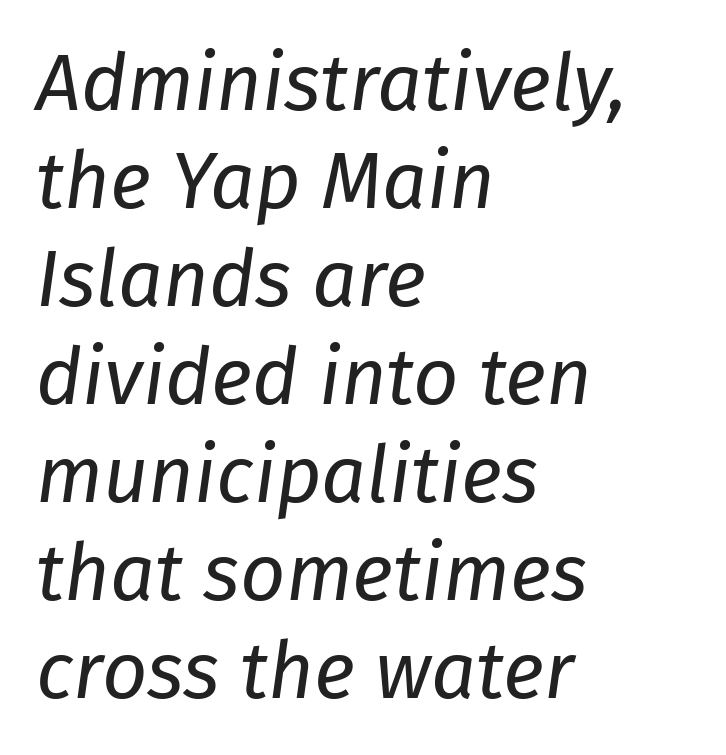
{"italic": "yes", "lean": "right", "slant_degrees": 8, "bold": "no", "weight": "regular", "width": "normal", "stroke_contrast": "low", "x_height": "medium", "monospaced": "no", "underline": "no", "align": "left", "line_spacing_ratio": 1.24, "letter_spacing": "normal", "letter_spacing_em": 0.0, "glyph_px": 79}
